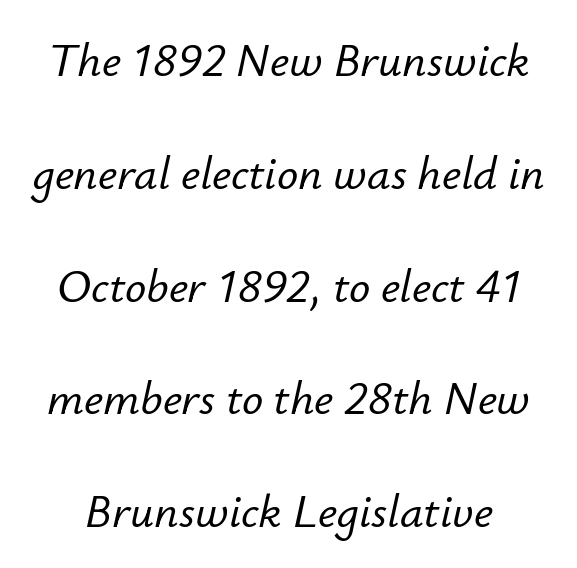
{"italic": "yes", "lean": "right", "slant_degrees": 12, "width": "normal", "stroke_contrast": "low", "x_height": "small", "monospaced": "no", "underline": "no", "line_spacing": "loose", "line_spacing_ratio": 2.4, "letter_spacing": "normal", "letter_spacing_em": 0.0, "glyph_px": 47}
